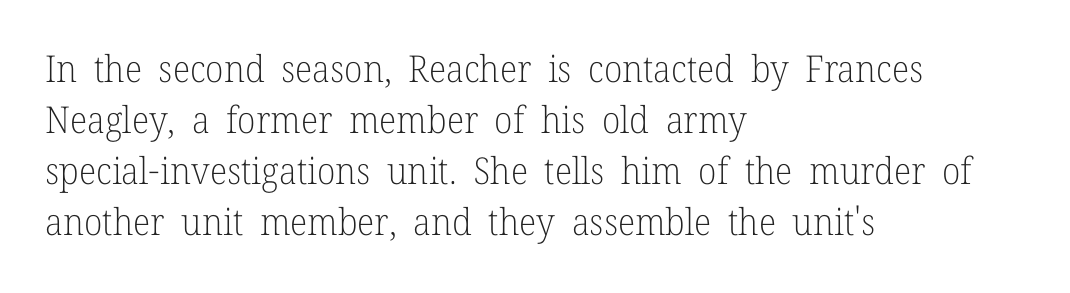
Q: Is the text bold? A: No.
Q: Is the text italic (slanted)? A: No, it is upright.
Q: Is the typeface a serif or a sans-serif typeface? A: Serif.
Q: Is the text underlined? A: No.
Q: How is the paragraph aligned? A: Left-aligned.
Q: Is the spacing between letters normal or unusually wide? A: Normal.
Q: Is the spacing between lines tight, normal or loose? A: Normal.
Q: Width (condensed, normal, or wide)? A: Normal.
Q: Stroke contrast? A: Low.
Q: x-height? A: Medium.
Q: Monospaced? A: No.
